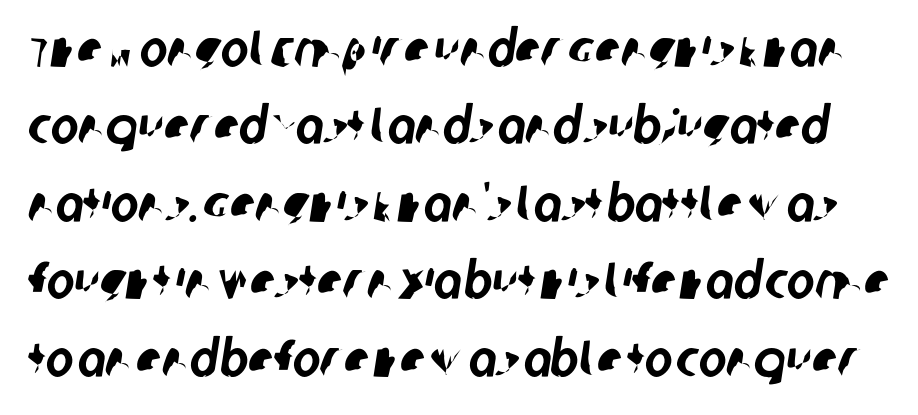
Underlining? Definitely not there. Serif or sans? Sans — the stroke terminals are bare. Each word holds together tightly as a unit, with standard inter-letter gaps. Horizontal bands of white between lines are of average thickness. Note the varied advance widths — an 'i' is clearly narrower than an 'm'.
